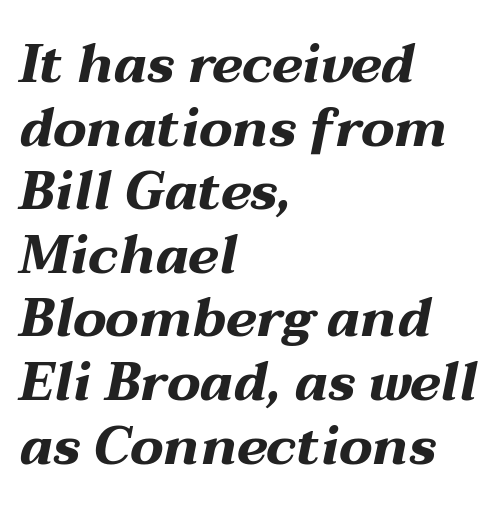
The image shows 53 px bold, wide type, italic (leaning right); set left-aligned, line spacing 1.2x, normal letter spacing, not underlined; medium stroke contrast and a medium x-height.
